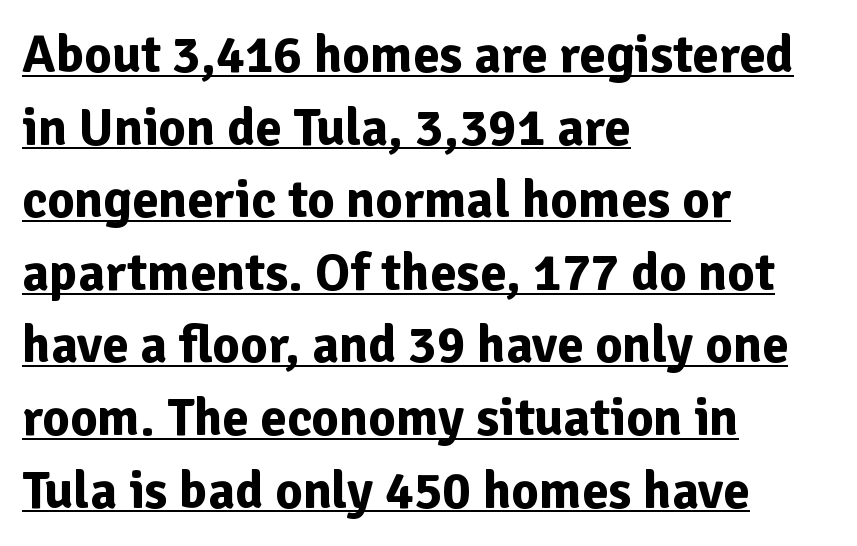
Q: Is the text bold? A: Yes.
Q: Is the text italic (slanted)? A: No, it is upright.
Q: Is the typeface a serif or a sans-serif typeface? A: Sans-serif.
Q: Is the text underlined? A: Yes.
Q: How is the paragraph aligned? A: Left-aligned.
Q: Is the spacing between letters normal or unusually wide? A: Normal.
Q: Is the spacing between lines tight, normal or loose? A: Normal.
Q: Width (condensed, normal, or wide)? A: Normal.
Q: Stroke contrast? A: Low.
Q: x-height? A: Medium.
Q: Monospaced? A: No.
